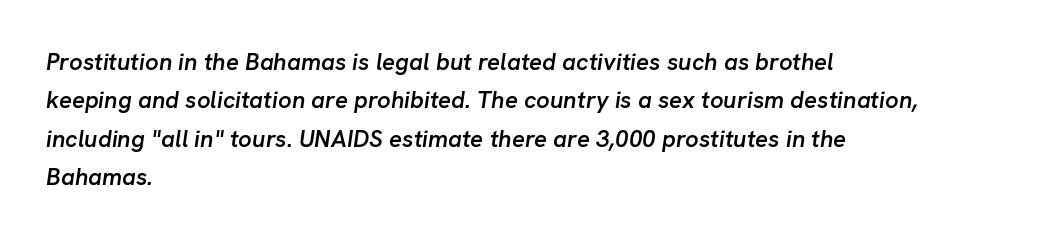
Q: Is the text bold? A: Semi-bold.
Q: Is the text italic (slanted)? A: Yes, it leans right by about 8 degrees.
Q: Is the text underlined? A: No.
Q: How is the paragraph aligned? A: Left-aligned.
Q: Is the spacing between letters normal or unusually wide? A: Normal.
Q: Is the spacing between lines tight, normal or loose? A: Normal.
